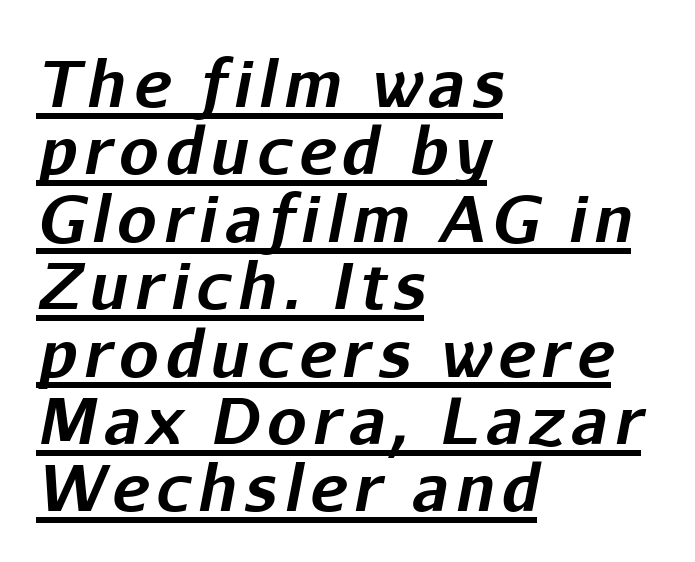
Q: Is the text bold? A: Yes.
Q: Is the text italic (slanted)? A: Yes, it leans right by about 11 degrees.
Q: Is the text underlined? A: Yes.
Q: How is the paragraph aligned? A: Left-aligned.
Q: Is the spacing between lines tight, normal or loose? A: Tight.
Q: Width (condensed, normal, or wide)? A: Normal.
Q: Stroke contrast? A: Low.
Q: x-height? A: Medium.
Q: Monospaced? A: No.
